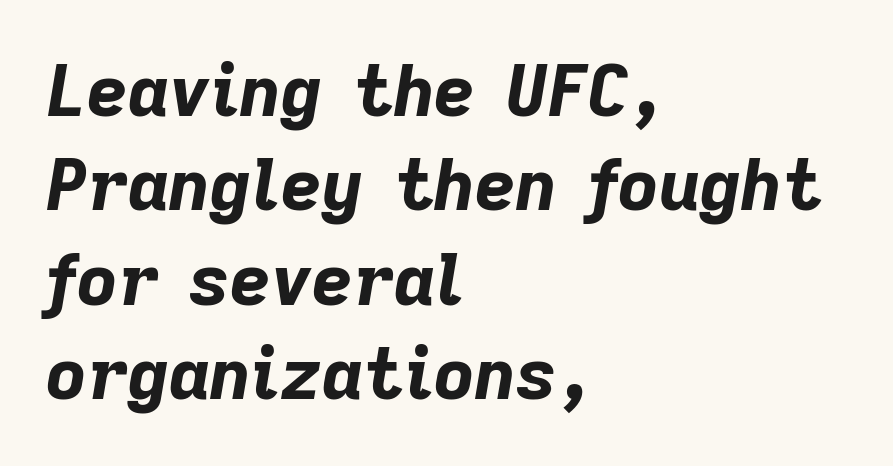
Proportional: the letters do not fall into vertical columns. Strong, thick strokes mark this as bold type. Look at the tracking — it's just the regular setting, nothing added. Every character sits at an angle, as italics do.
